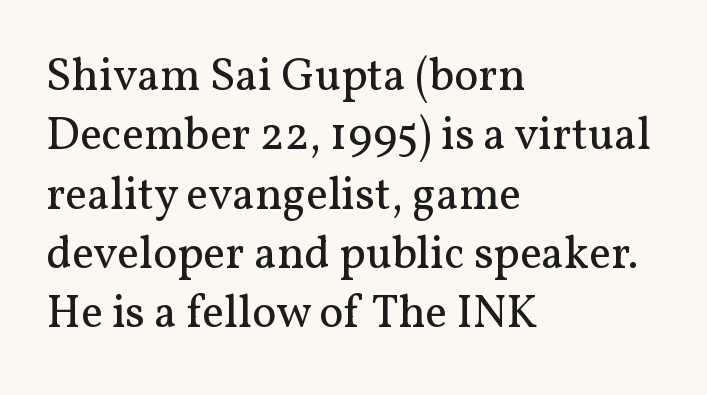
Is the block centered? No — it sits flush against the left margin. Rendered with straight, roman letterforms. You could not count columns in this text — the font is proportionally spaced. Each word holds together tightly as a unit, with standard inter-letter gaps. The type family on display is of the serif kind.
